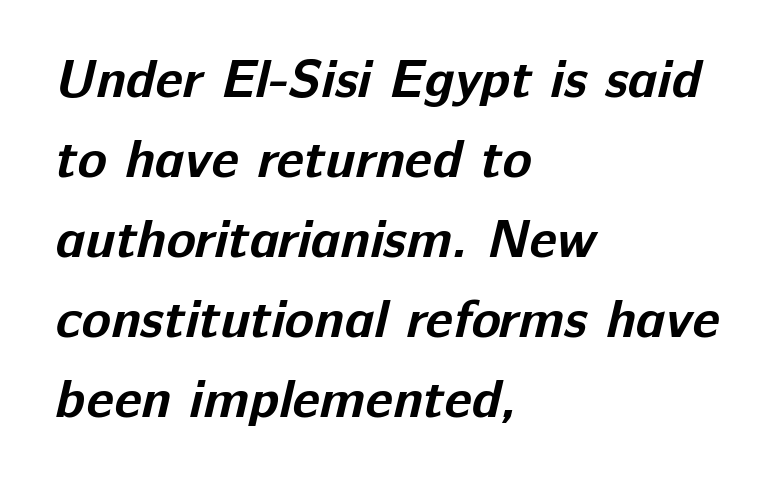
Q: Is the text bold? A: Yes.
Q: Is the typeface a serif or a sans-serif typeface? A: Sans-serif.
Q: Is the text underlined? A: No.
Q: How is the paragraph aligned? A: Left-aligned.
Q: Is the spacing between letters normal or unusually wide? A: Normal.
Q: Is the spacing between lines tight, normal or loose? A: Normal.
Q: Width (condensed, normal, or wide)? A: Normal.
Q: Stroke contrast? A: Low.
Q: x-height? A: Medium.
Q: Monospaced? A: No.
